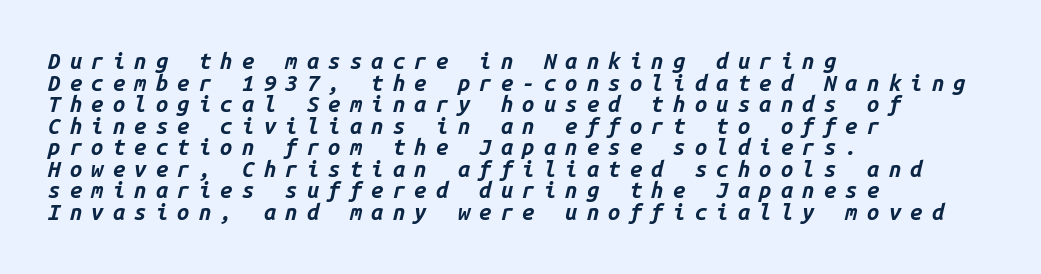
{"italic": "yes", "lean": "right", "slant_degrees": 14, "bold": "yes", "underline": "no", "align": "left", "line_spacing": "tight", "line_spacing_ratio": 0.98, "letter_spacing": "wide", "letter_spacing_em": 0.42, "glyph_px": 22}
